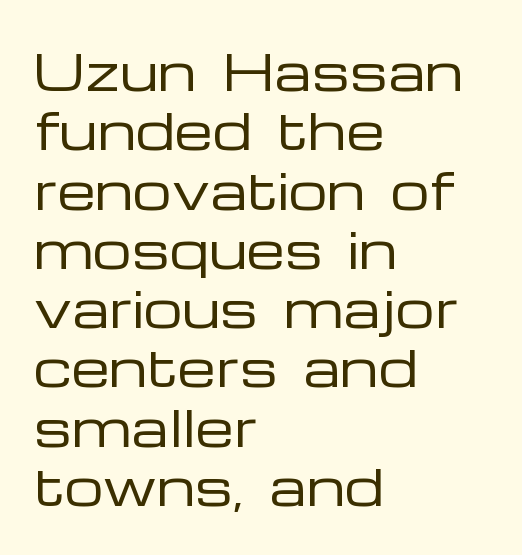
The image shows 49 px regular-weight, wide sans-serif type, upright; set left-aligned, line spacing 1.21x, normal letter spacing, not underlined; low stroke contrast and a medium x-height.
